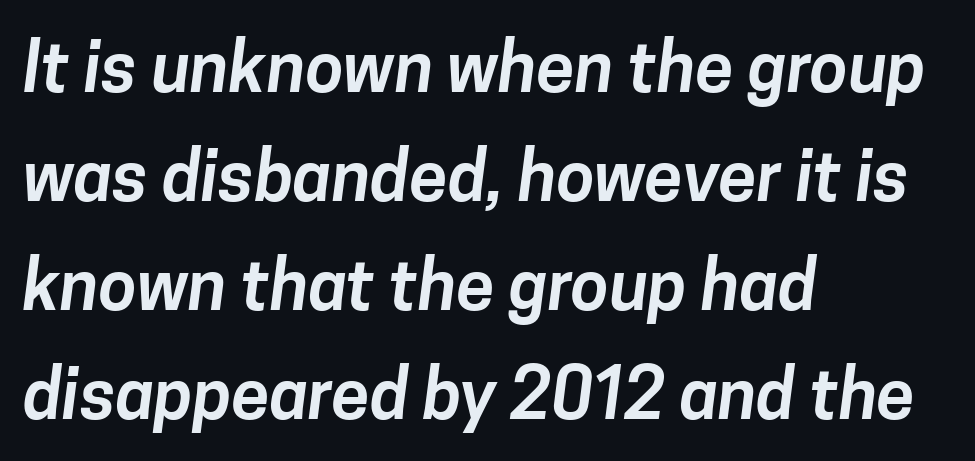
Q: Is the typeface a serif or a sans-serif typeface? A: Sans-serif.
Q: Is the text underlined? A: No.
Q: How is the paragraph aligned? A: Left-aligned.
Q: Is the spacing between letters normal or unusually wide? A: Normal.
Q: Is the spacing between lines tight, normal or loose? A: Normal.
Q: Width (condensed, normal, or wide)? A: Normal.
Q: Stroke contrast? A: Low.
Q: x-height? A: Medium.
Q: Monospaced? A: No.
